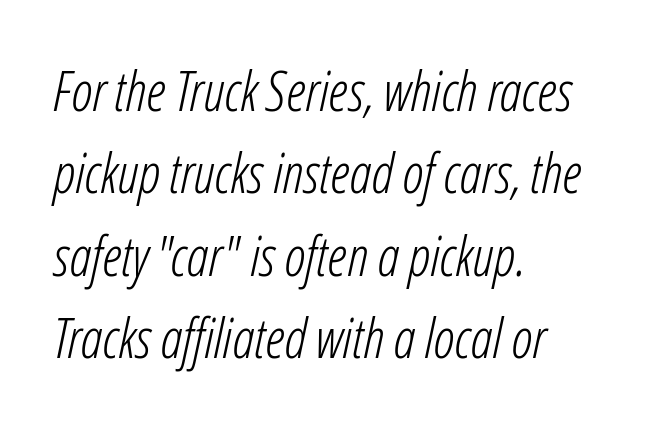
Q: Is the text bold? A: No.
Q: Is the text italic (slanted)? A: Yes, it leans right by about 12 degrees.
Q: Is the text underlined? A: No.
Q: How is the paragraph aligned? A: Left-aligned.
Q: Is the spacing between letters normal or unusually wide? A: Normal.
Q: Is the spacing between lines tight, normal or loose? A: Normal.
Q: Width (condensed, normal, or wide)? A: Condensed.
Q: Stroke contrast? A: Low.
Q: x-height? A: Medium.
Q: Monospaced? A: No.
